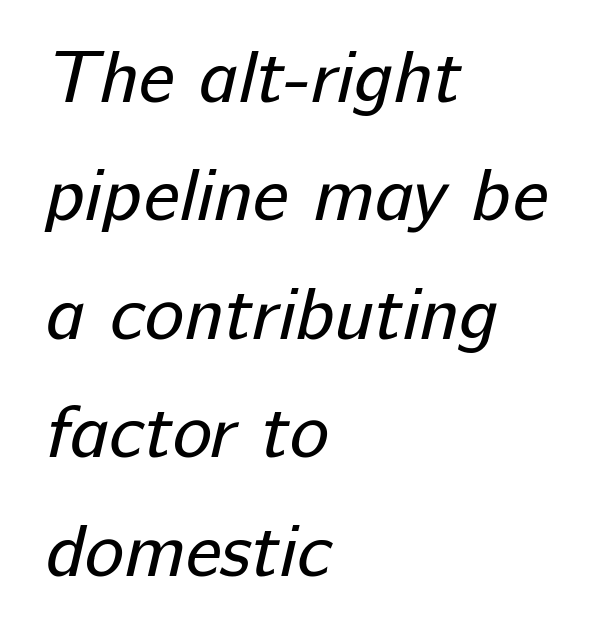
The image shows 74 px regular-weight sans-serif type; set left-aligned, normal line spacing (1.6x), normal letter spacing, not underlined; low stroke contrast and a medium x-height.
